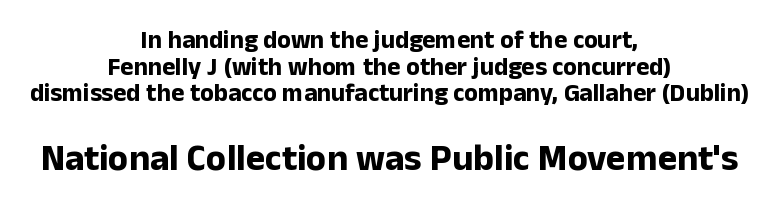
The image shows 37 px bold sans-serif type, upright; set centered, tight line spacing (1.07x), normal letter spacing, not underlined; the second (bottom) block is 1.48x larger; low stroke contrast and a medium x-height.
